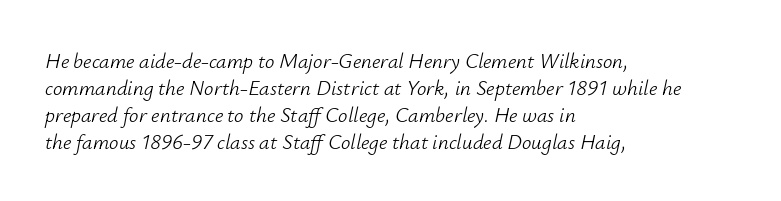
{"italic": "yes", "lean": "right", "slant_degrees": 12, "bold": "no", "underline": "no", "align": "left", "line_spacing": "normal", "line_spacing_ratio": 1.28, "letter_spacing": "normal", "letter_spacing_em": 0.0, "glyph_px": 21}
